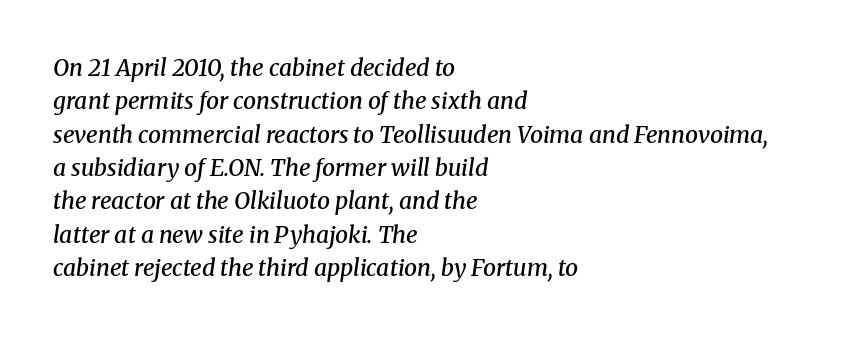
Q: Is the text bold? A: Semi-bold.
Q: Is the text italic (slanted)? A: Yes, it leans right by about 8 degrees.
Q: Is the text underlined? A: No.
Q: How is the paragraph aligned? A: Left-aligned.
Q: Is the spacing between letters normal or unusually wide? A: Normal.
Q: Is the spacing between lines tight, normal or loose? A: Normal.
